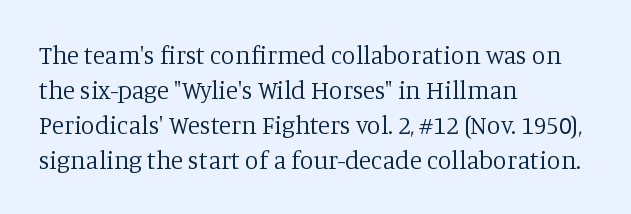
The image shows 25 px text type, upright; set left-aligned, normal line spacing (1.4x), normal letter spacing, not underlined.
